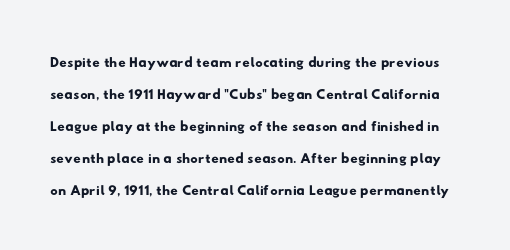
Q: Is the text underlined? A: No.
Q: Is the spacing between letters normal or unusually wide? A: Normal.
Q: Is the spacing between lines tight, normal or loose? A: Normal.
